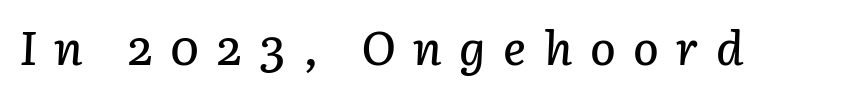
Q: Is the text italic (slanted)? A: Yes, it leans right by about 3 degrees.
Q: Is the text underlined? A: No.
Q: Is the spacing between letters normal or unusually wide? A: Unusually wide.
Q: Width (condensed, normal, or wide)? A: Normal.
Q: Stroke contrast? A: Low.
Q: x-height? A: Medium.
Q: Monospaced? A: No.
